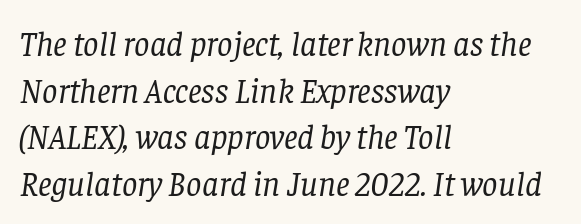
The image shows 34 px regular-weight serif type, italic (leaning right); set left-aligned, normal line spacing (1.37x), normal letter spacing, not underlined; low stroke contrast and a large x-height.
